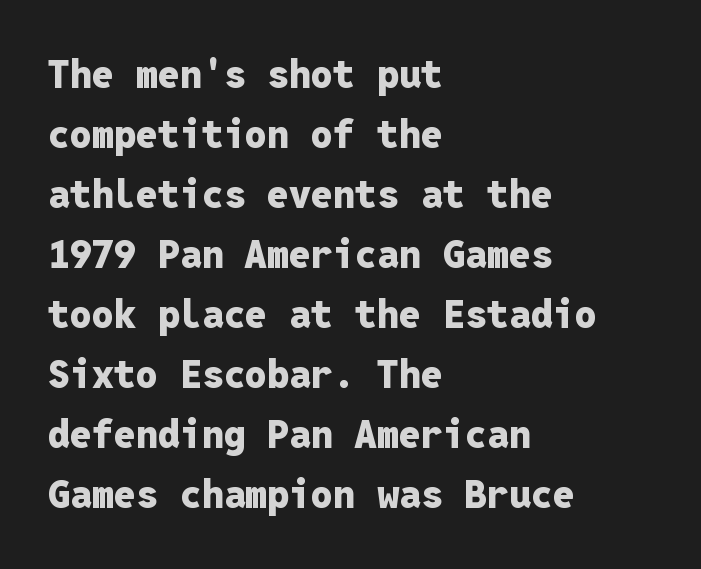
Q: Is the text bold? A: Yes.
Q: Is the text italic (slanted)? A: No, it is upright.
Q: Is the typeface a serif or a sans-serif typeface? A: Sans-serif.
Q: Is the text underlined? A: No.
Q: How is the paragraph aligned? A: Left-aligned.
Q: Is the spacing between letters normal or unusually wide? A: Normal.
Q: Is the spacing between lines tight, normal or loose? A: Normal.
Q: Width (condensed, normal, or wide)? A: Normal.
Q: Stroke contrast? A: Low.
Q: x-height? A: Medium.
Q: Monospaced? A: Yes.
